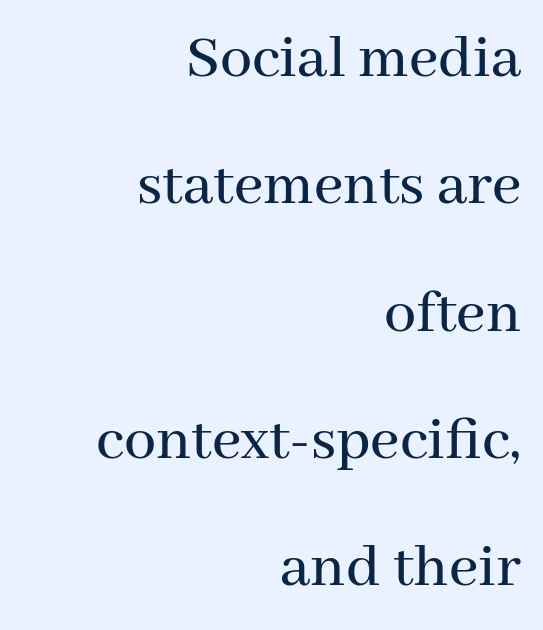
Q: Is the text italic (slanted)? A: No, it is upright.
Q: Is the typeface a serif or a sans-serif typeface? A: Serif.
Q: Is the text underlined? A: No.
Q: How is the paragraph aligned? A: Right-aligned.
Q: Is the spacing between letters normal or unusually wide? A: Normal.
Q: Is the spacing between lines tight, normal or loose? A: Loose.
Q: Width (condensed, normal, or wide)? A: Normal.
Q: Stroke contrast? A: Medium.
Q: x-height? A: Medium.
Q: Monospaced? A: No.
